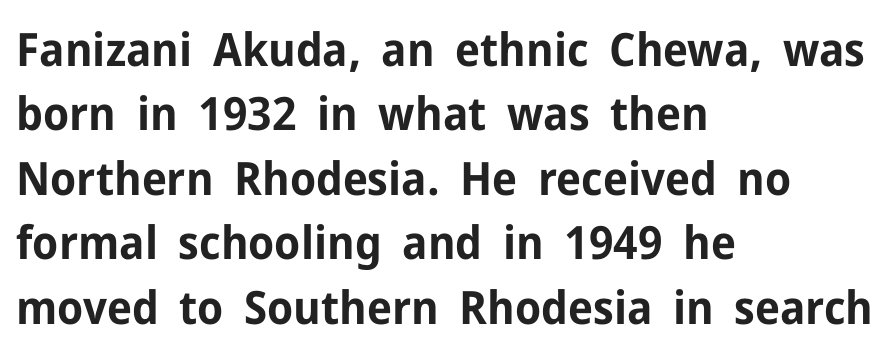
Interline gaps are of average width in this sample. This sample has the flowing, uneven cadence of proportional lettering. Is the type bold? Yes — the strokes are clearly thick and heavy. Grotesque or geometric, the face here clearly has no serifs. A classic flush-left, rag-right setting is used for this passage. Nobody touched the tracking dial on this one.
